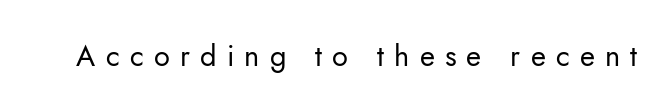
The image shows 29 px regular-weight sans-serif type, upright; set unusually wide letter spacing (+0.35 em), not underlined; low stroke contrast and a small x-height.
